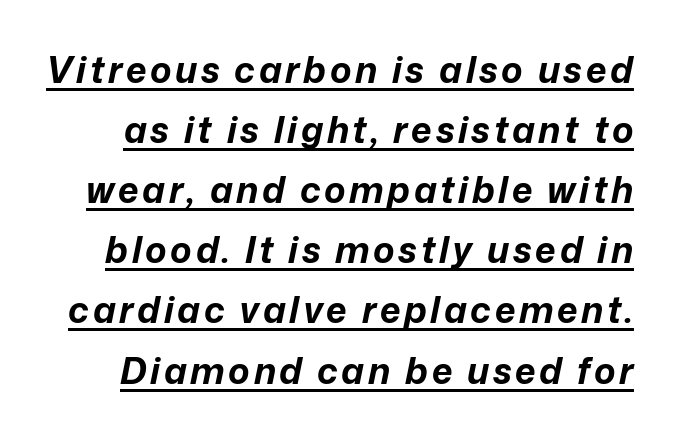
{"italic": "yes", "lean": "right", "slant_degrees": 12, "bold": "yes", "weight": "bold", "width": "normal", "stroke_contrast": "low", "x_height": "medium", "monospaced": "no", "underline": "yes", "line_spacing": "normal", "line_spacing_ratio": 1.67, "glyph_px": 36}
